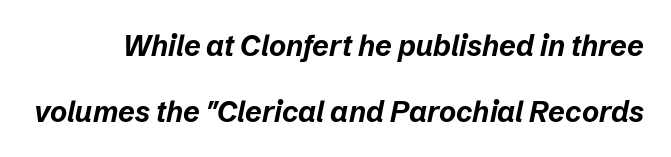
Q: Is the text bold? A: Yes.
Q: Is the text italic (slanted)? A: Yes, it leans right by about 12 degrees.
Q: Is the text underlined? A: No.
Q: Is the spacing between letters normal or unusually wide? A: Normal.
Q: Is the spacing between lines tight, normal or loose? A: Loose.
Q: Width (condensed, normal, or wide)? A: Normal.
Q: Stroke contrast? A: Low.
Q: x-height? A: Medium.
Q: Monospaced? A: No.
